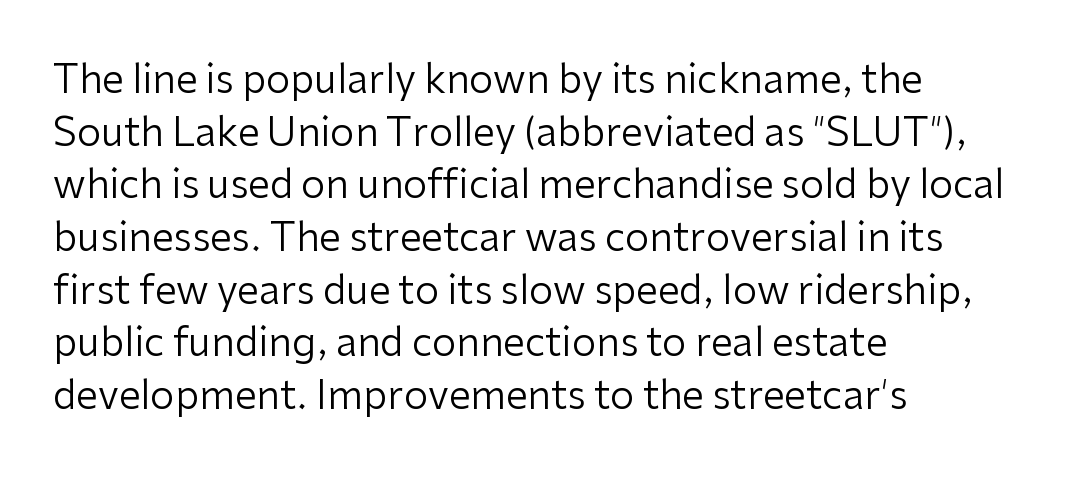
{"serif": "no", "italic": "no", "bold": "no", "weight": "regular", "width": "normal", "stroke_contrast": "low", "x_height": "medium", "monospaced": "no", "underline": "no", "align": "left", "line_spacing": "normal", "line_spacing_ratio": 1.35, "letter_spacing": "normal", "letter_spacing_em": 0.0, "glyph_px": 39}
